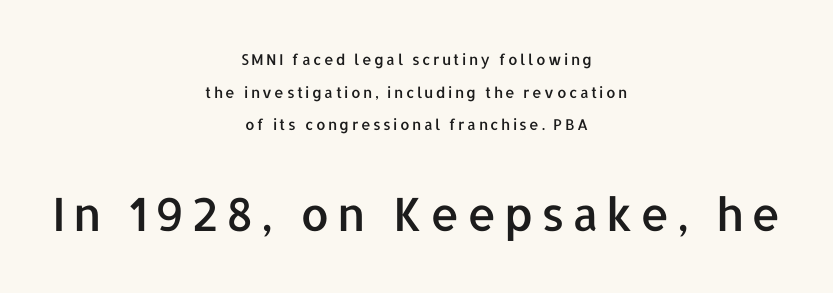
The image shows 46 px sans-serif type, upright; set centered, loose line spacing (2.17x), not underlined; the second (bottom) block is 3.07x larger; low stroke contrast and a medium x-height.
